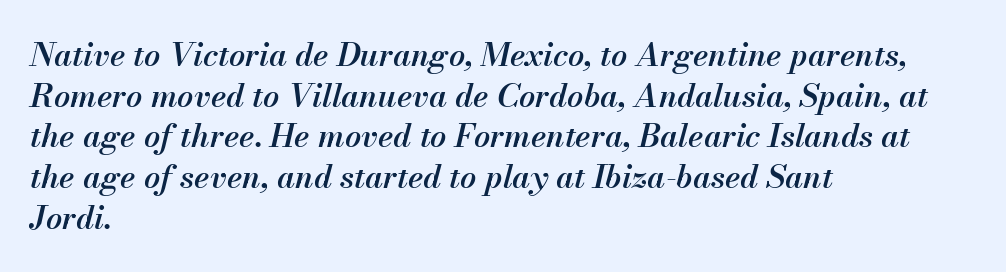
The image shows 32 px semibold type, italic (leaning right); set left-aligned, normal line spacing (1.27x), normal letter spacing, not underlined; medium stroke contrast and a small x-height.
